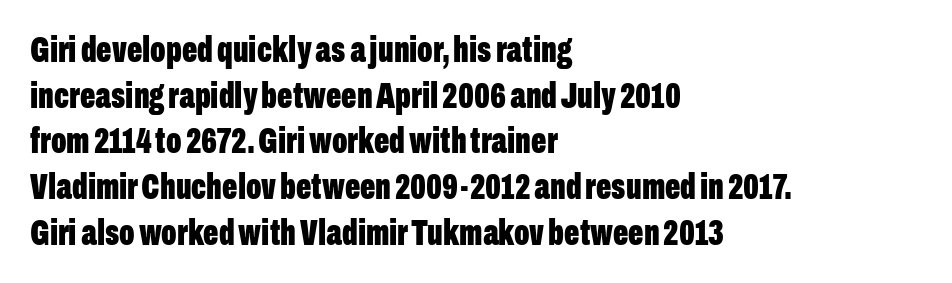
Q: Is the text bold? A: Yes.
Q: Is the text italic (slanted)? A: No, it is upright.
Q: Is the typeface a serif or a sans-serif typeface? A: Sans-serif.
Q: Is the text underlined? A: No.
Q: How is the paragraph aligned? A: Left-aligned.
Q: Is the spacing between letters normal or unusually wide? A: Normal.
Q: Is the spacing between lines tight, normal or loose? A: Normal.
Q: Width (condensed, normal, or wide)? A: Condensed.
Q: Stroke contrast? A: Low.
Q: x-height? A: Medium.
Q: Monospaced? A: No.
